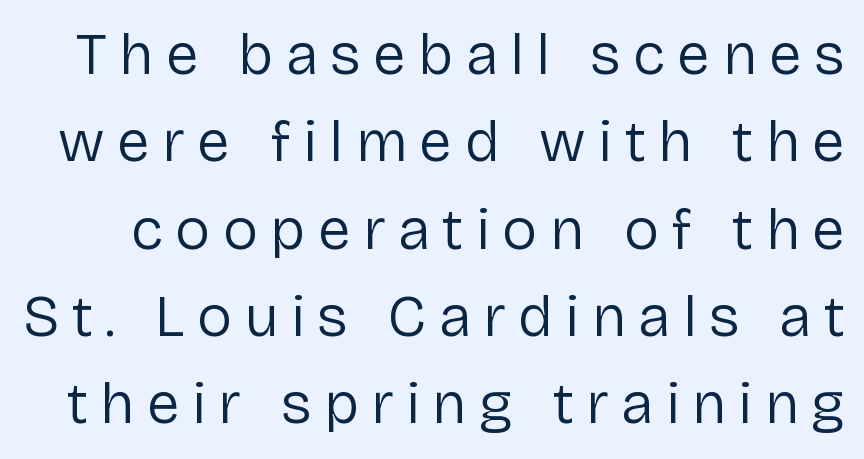
Q: Is the text bold? A: No.
Q: Is the text italic (slanted)? A: No, it is upright.
Q: Is the typeface a serif or a sans-serif typeface? A: Sans-serif.
Q: Is the text underlined? A: No.
Q: Is the spacing between letters normal or unusually wide? A: Unusually wide.
Q: Is the spacing between lines tight, normal or loose? A: Normal.
Q: Width (condensed, normal, or wide)? A: Normal.
Q: Stroke contrast? A: Low.
Q: x-height? A: Medium.
Q: Monospaced? A: No.
